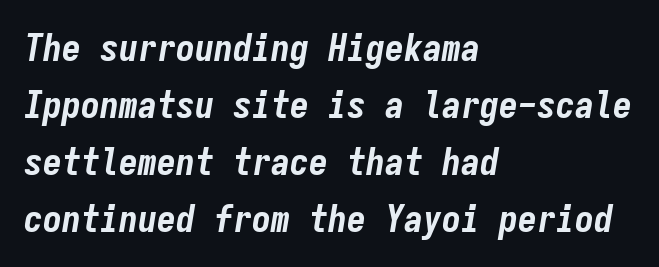
Q: Is the text bold? A: Yes.
Q: Is the text italic (slanted)? A: Yes, it leans right by about 9 degrees.
Q: Is the text underlined? A: No.
Q: How is the paragraph aligned? A: Left-aligned.
Q: Is the spacing between letters normal or unusually wide? A: Normal.
Q: Is the spacing between lines tight, normal or loose? A: Normal.
Q: Width (condensed, normal, or wide)? A: Condensed.
Q: Stroke contrast? A: Low.
Q: x-height? A: Medium.
Q: Monospaced? A: Yes.
